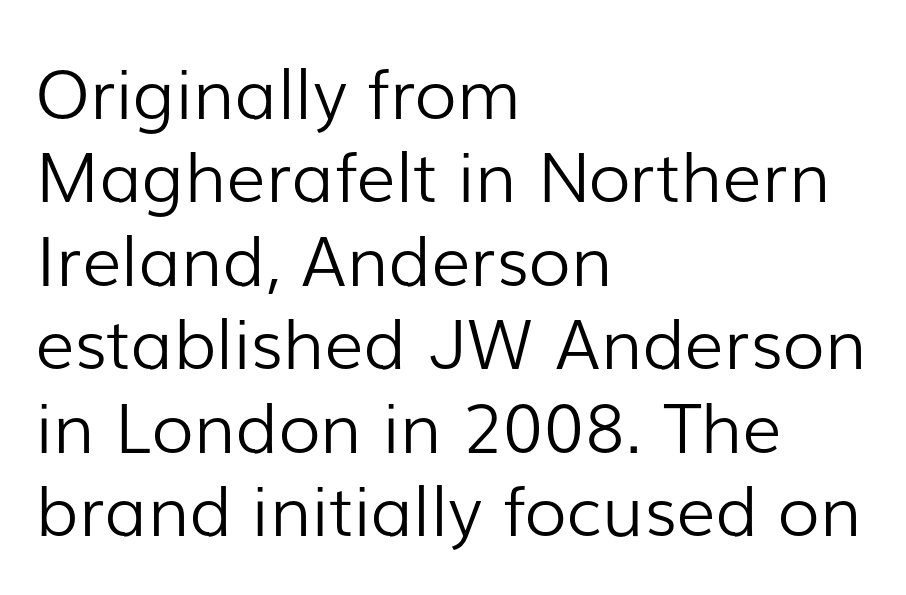
Tracking here is standard; glyphs follow each other at the usual distance. Just letters on the line, the space beneath them empty. The compositor pushed each line to the left boundary. A sans-serif font was chosen for this passage. Characters remain perfectly vertical along every line.
